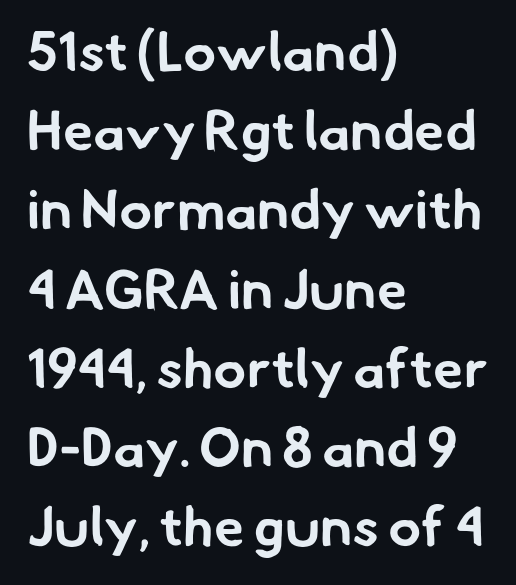
Q: Is the text bold? A: Yes.
Q: Is the typeface a serif or a sans-serif typeface? A: Sans-serif.
Q: Is the text underlined? A: No.
Q: How is the paragraph aligned? A: Left-aligned.
Q: Is the spacing between letters normal or unusually wide? A: Normal.
Q: Is the spacing between lines tight, normal or loose? A: Normal.
Q: Width (condensed, normal, or wide)? A: Normal.
Q: Stroke contrast? A: Low.
Q: x-height? A: Small.
Q: Monospaced? A: No.
